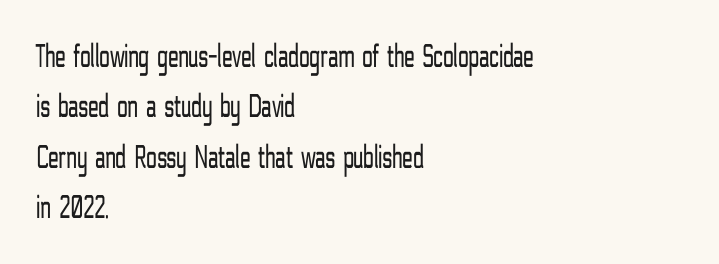
Q: Is the text bold? A: No.
Q: Is the text italic (slanted)? A: No, it is upright.
Q: Is the typeface a serif or a sans-serif typeface? A: Sans-serif.
Q: Is the text underlined? A: No.
Q: How is the paragraph aligned? A: Left-aligned.
Q: Is the spacing between letters normal or unusually wide? A: Normal.
Q: Is the spacing between lines tight, normal or loose? A: Normal.
Q: Width (condensed, normal, or wide)? A: Condensed.
Q: Stroke contrast? A: Low.
Q: x-height? A: Medium.
Q: Monospaced? A: No.
